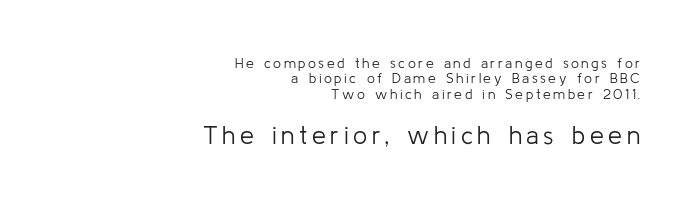
How would I describe the line gaps? Narrow and economical. Check the space under the baseline: it is left empty. Counters stay open thanks to moderate or lighter strokes. One-word summary of the alignment: right.
